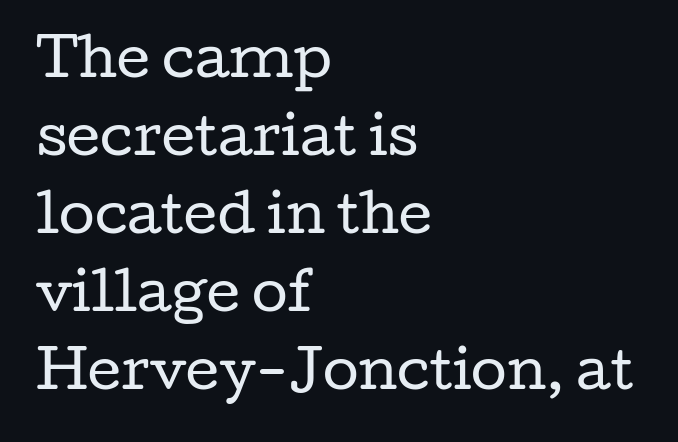
The image shows 52 px regular-weight, wide serif type, upright; set left-aligned, normal line spacing (1.5x), normal letter spacing, not underlined; low stroke contrast and a medium x-height.
